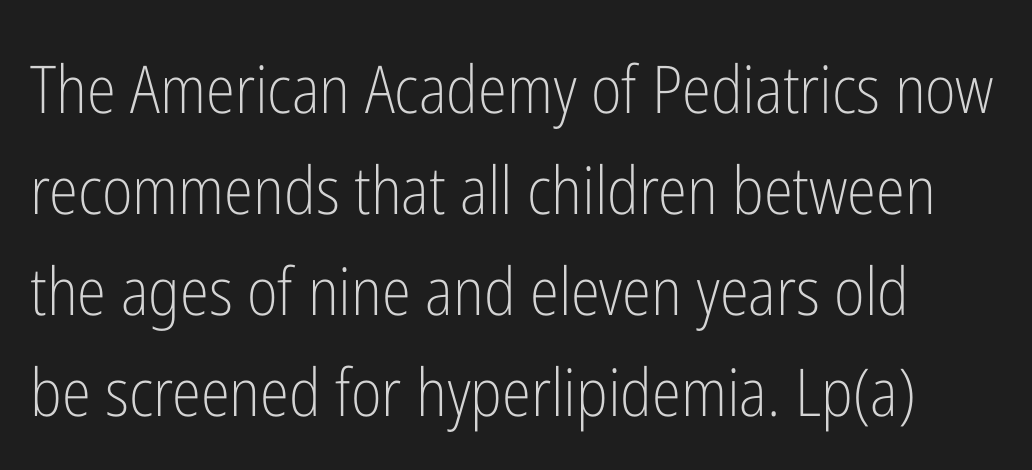
{"serif": "no", "italic": "no", "bold": "no", "weight": "light", "width": "condensed", "stroke_contrast": "low", "x_height": "medium", "monospaced": "no", "underline": "no", "line_spacing": "normal", "line_spacing_ratio": 1.53, "letter_spacing": "normal", "letter_spacing_em": 0.0, "glyph_px": 66}
